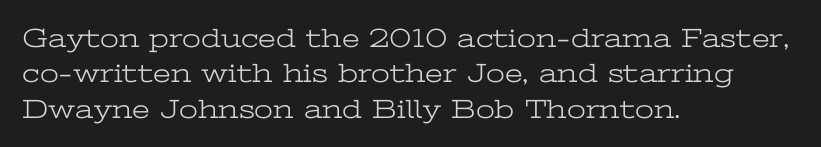
Q: Is the text bold? A: No.
Q: Is the text italic (slanted)? A: No, it is upright.
Q: Is the text underlined? A: No.
Q: How is the paragraph aligned? A: Left-aligned.
Q: Is the spacing between letters normal or unusually wide? A: Normal.
Q: Is the spacing between lines tight, normal or loose? A: Normal.
